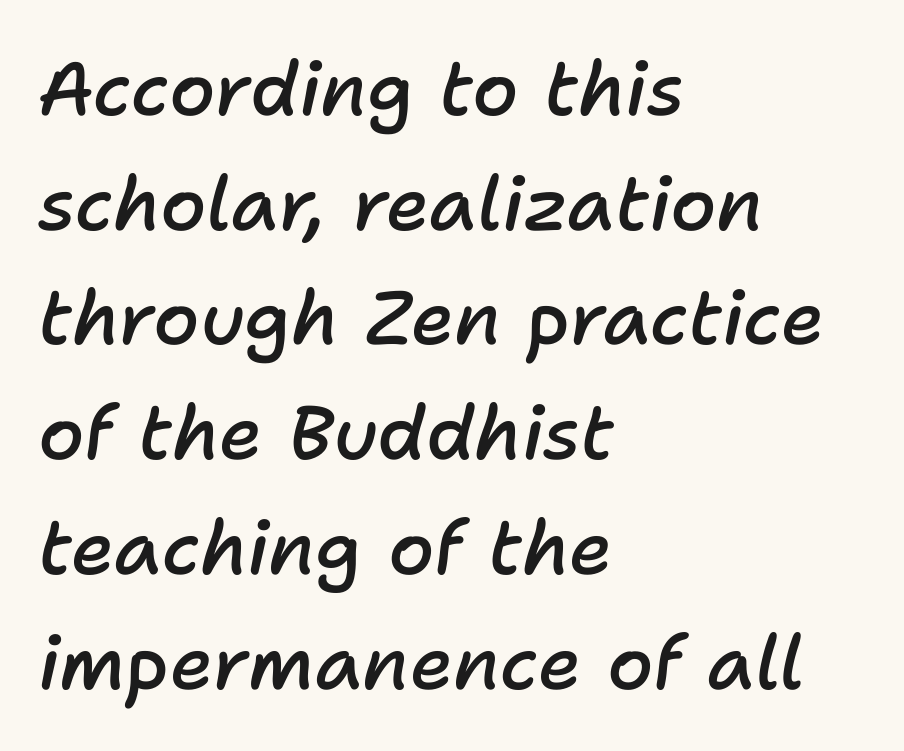
Q: Is the text bold? A: Semi-bold.
Q: Is the text italic (slanted)? A: Yes, it leans right by about 11 degrees.
Q: Is the text underlined? A: No.
Q: How is the paragraph aligned? A: Left-aligned.
Q: Is the spacing between letters normal or unusually wide? A: Normal.
Q: Is the spacing between lines tight, normal or loose? A: Normal.
Q: Width (condensed, normal, or wide)? A: Normal.
Q: Stroke contrast? A: Low.
Q: x-height? A: Medium.
Q: Monospaced? A: No.
